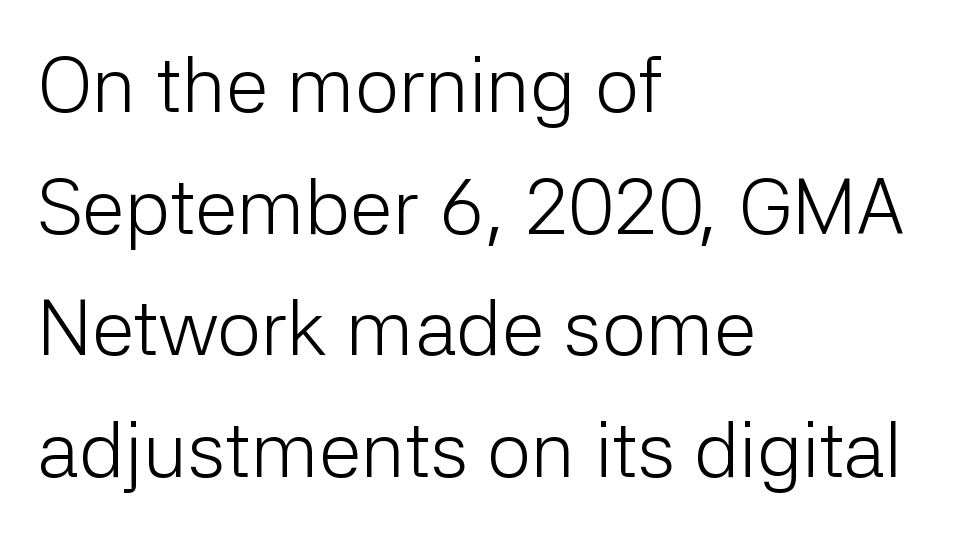
The image shows 78 px light sans-serif type, upright; set left-aligned, normal line spacing (1.56x), normal letter spacing, not underlined; low stroke contrast and a medium x-height.
